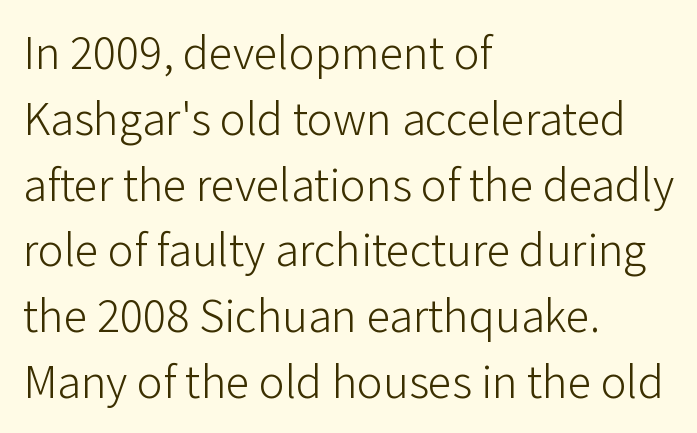
Line beginnings align vertically; line endings do not. The passage shown has conventional tracking throughout. Font category for this specimen: sans-serif. The typography opts for an upright posture over an oblique one.
